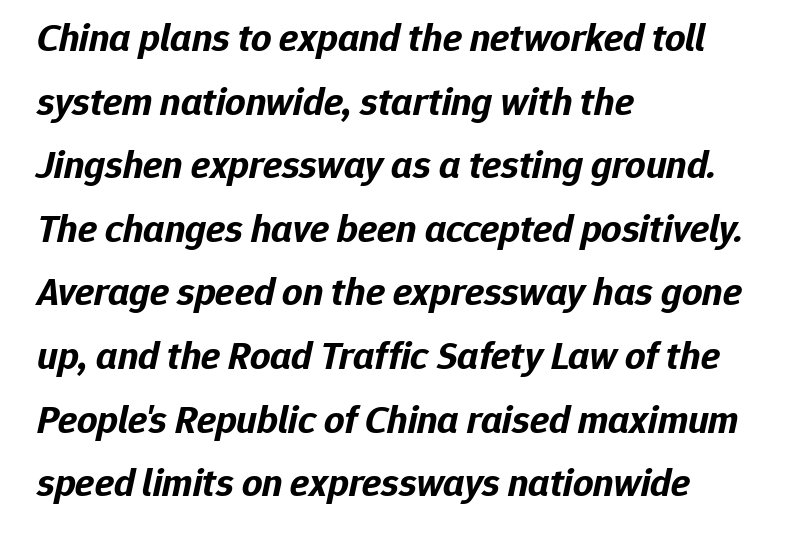
The image shows 40 px bold type, italic (leaning right); set left-aligned, normal line spacing (1.59x), normal letter spacing, not underlined; low stroke contrast and a medium x-height.
